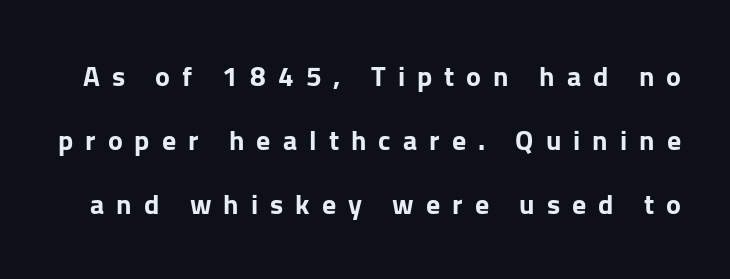
Plain, unruled lines of type. Think of a printed novel: that variable character pitch is what you see here. When letters stand straight like this, we call the style roman or upright. Is there much room between lines? Yes — plenty of vertical air separates them. No feet cap the strokes, marking this as sans-serif type.
